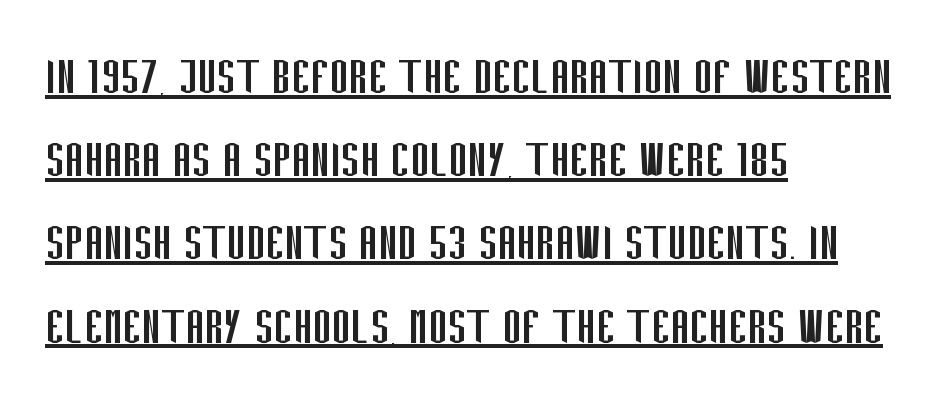
The image shows 57 px regular-weight, condensed sans-serif type, upright; set left-aligned, normal line spacing (1.46x), normal letter spacing, underlined; low stroke contrast and a large x-height.
